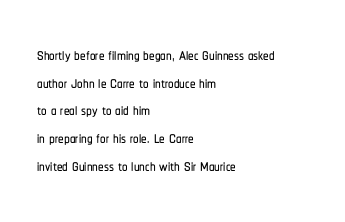
{"italic": "no", "underline": "no", "align": "left", "line_spacing": "normal", "line_spacing_ratio": 1.26, "letter_spacing": "normal", "letter_spacing_em": 0.0, "glyph_px": 22}
